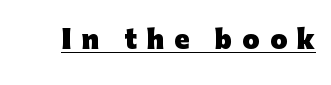
Q: Is the text bold? A: Yes.
Q: Is the text italic (slanted)? A: No, it is upright.
Q: Is the text underlined? A: Yes.
Q: Is the spacing between letters normal or unusually wide? A: Unusually wide.
